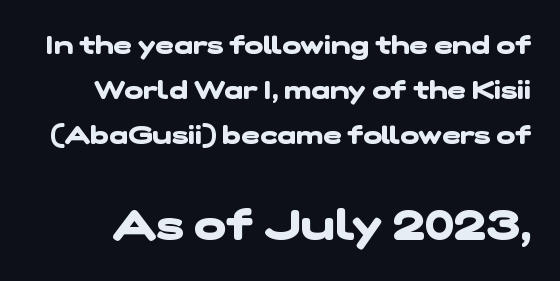
The image shows 43 px heavy, wide sans-serif type; set line spacing 1.8x, normal letter spacing, not underlined; the second (bottom) block is 1.72x larger; low stroke contrast and a medium x-height.
